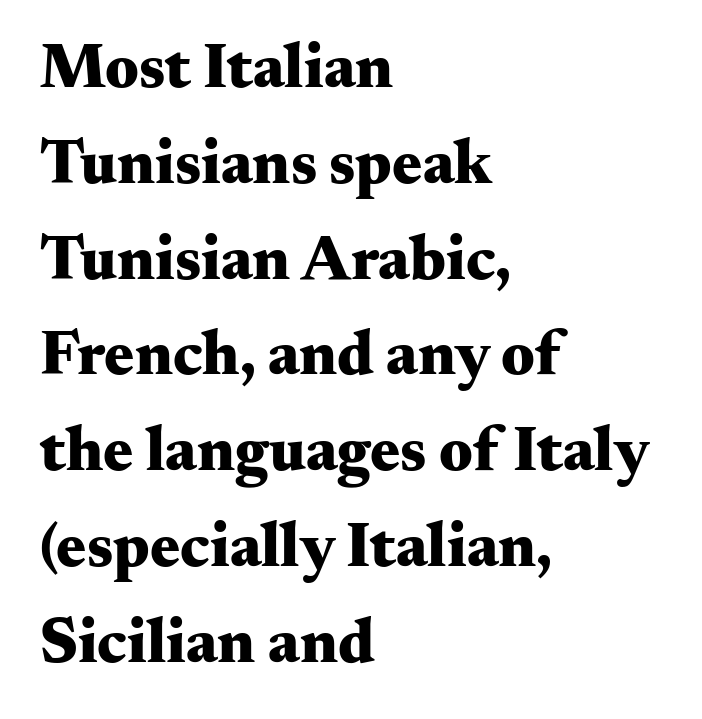
Glance below the letters and you will spot only blank space. A student would call this left alignment; a typographer would say flush left, rag right. How are the letters spaced? Ordinarily, with no added tracking. The letters stand upright; this is a roman face.
